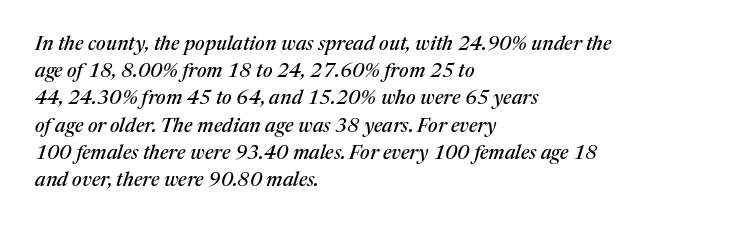
{"italic": "yes", "lean": "right", "slant_degrees": 17, "underline": "no", "align": "left", "line_spacing": "normal", "line_spacing_ratio": 1.36, "letter_spacing": "normal", "letter_spacing_em": 0.0, "glyph_px": 20}
